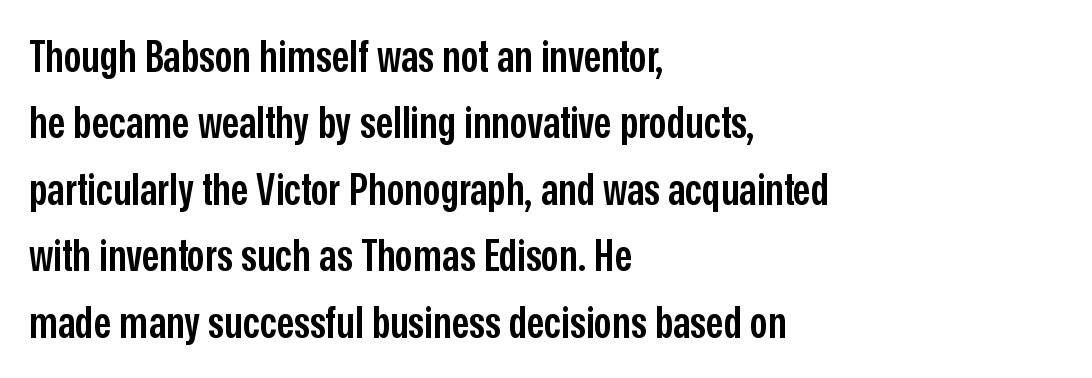
The image shows 44 px semibold, condensed sans-serif type, upright; set left-aligned, normal line spacing (1.51x), normal letter spacing, not underlined; low stroke contrast and a medium x-height.
